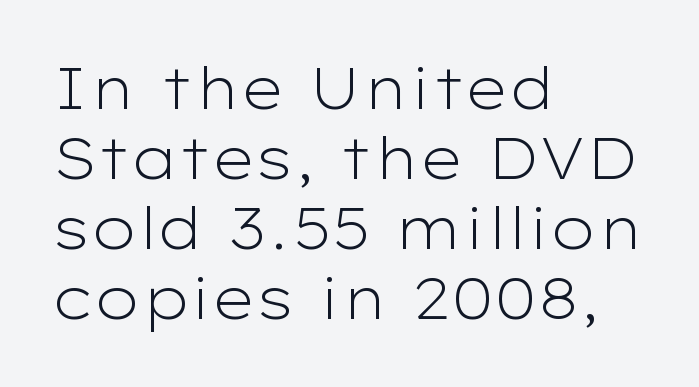
The image shows 57 px light, wide sans-serif type, upright; set left-aligned, line spacing 1.23x, normal letter spacing, not underlined; low stroke contrast and a medium x-height.
